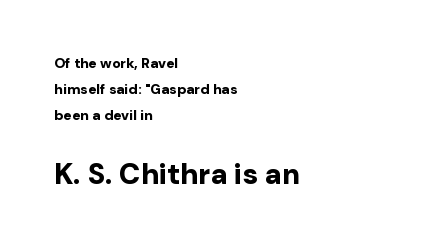
Q: Is the text bold? A: Yes.
Q: Is the text italic (slanted)? A: No, it is upright.
Q: Is the typeface a serif or a sans-serif typeface? A: Sans-serif.
Q: Is the text underlined? A: No.
Q: How is the paragraph aligned? A: Left-aligned.
Q: Is the spacing between letters normal or unusually wide? A: Normal.
Q: Which block of text is set in a larger size, the first (top) or the second (bottom)? A: The second (bottom) one.
Q: Width (condensed, normal, or wide)? A: Normal.
Q: Stroke contrast? A: Low.
Q: x-height? A: Medium.
Q: Monospaced? A: No.
